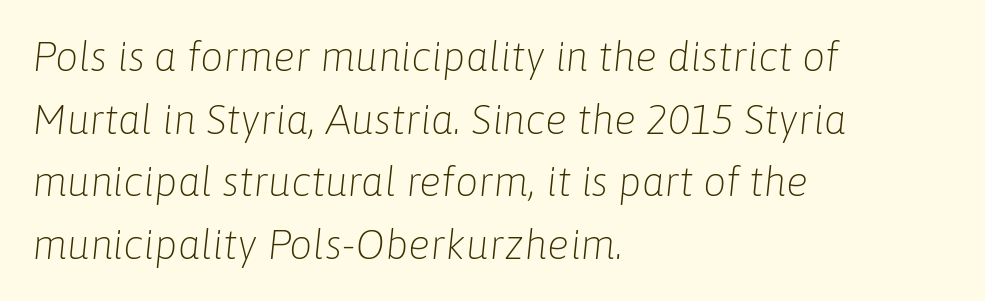
The lines in this sample share a left origin and differ only in where they stop. Bare-footed words on every line. The passage shown is not bold in any degree. Notice how the stems are inclined rather than vertical — that's the hallmark of italics.
